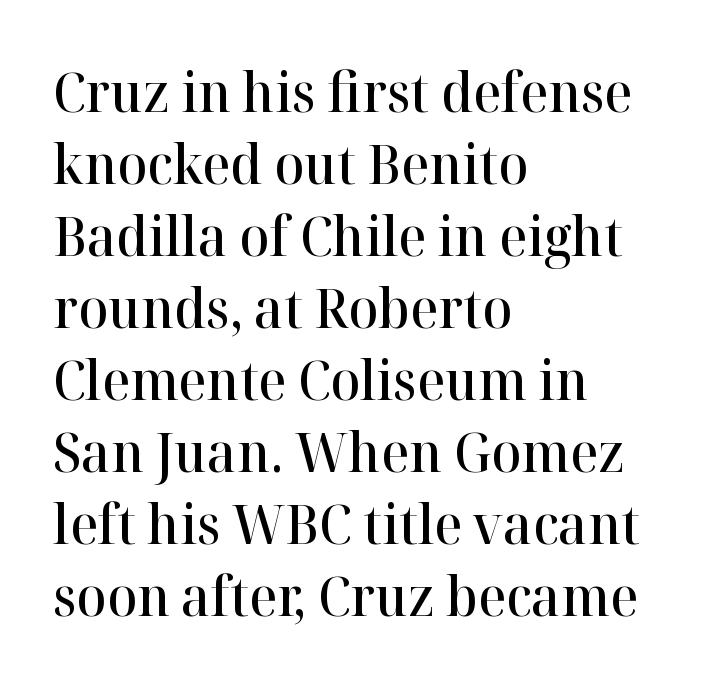
The image shows 55 px semibold serif type, upright; set left-aligned, normal line spacing (1.31x), normal letter spacing, not underlined; high stroke contrast and a medium x-height.
